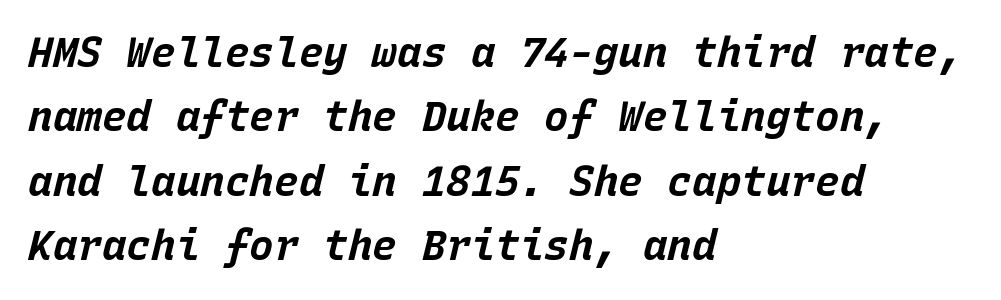
Q: Is the text bold? A: Yes.
Q: Is the text italic (slanted)? A: Yes, it leans right by about 15 degrees.
Q: Is the text underlined? A: No.
Q: How is the paragraph aligned? A: Left-aligned.
Q: Is the spacing between letters normal or unusually wide? A: Normal.
Q: Is the spacing between lines tight, normal or loose? A: Normal.
Q: Width (condensed, normal, or wide)? A: Normal.
Q: Stroke contrast? A: Low.
Q: x-height? A: Large.
Q: Monospaced? A: Yes.
